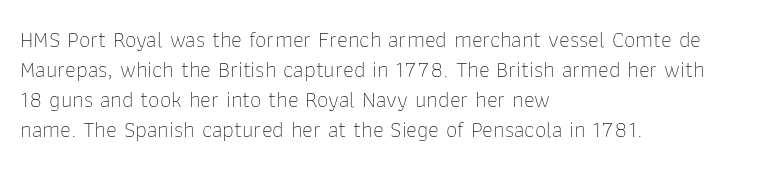
Teacher's note: observe the even left margin — that is flush-left alignment. Does extra space separate the letters? No, they use regular spacing. In terms of posture, this sample is upright. The glyphs are unaccompanied by any horizontal stroke below them. The lines sit at an ordinary, default distance from one another.
